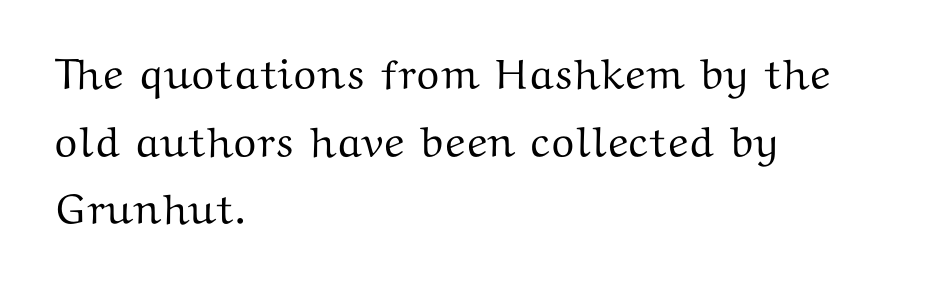
The image shows 43 px wide serif type, upright; set left-aligned, normal line spacing (1.57x), normal letter spacing, not underlined; medium stroke contrast and a medium x-height.
